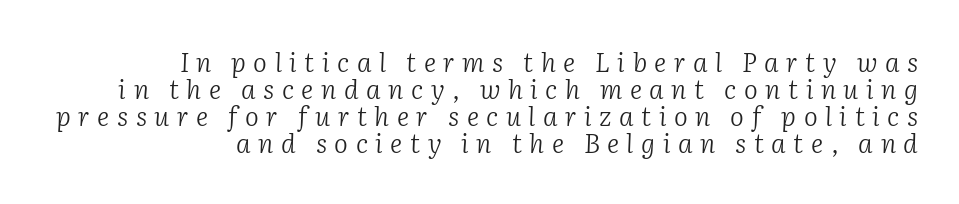
The lines are quadded right. The face used here has a pronounced slope to its letters. Words float on clear page, feet unadorned. Characters follow at a spacing far wider than the type designer built in. Vertically, the passage feels compressed, each row crowding the next.
